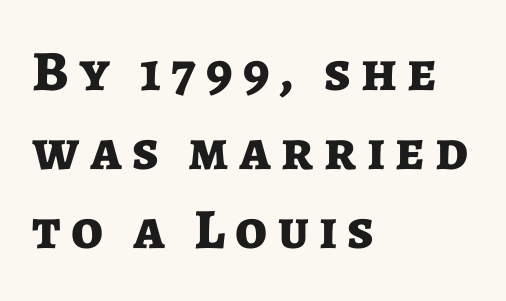
{"serif": "no", "italic": "no", "bold": "yes", "weight": "bold", "width": "normal", "stroke_contrast": "low", "x_height": "medium", "monospaced": "no", "underline": "no", "align": "left", "line_spacing": "normal", "line_spacing_ratio": 1.39, "glyph_px": 57}
